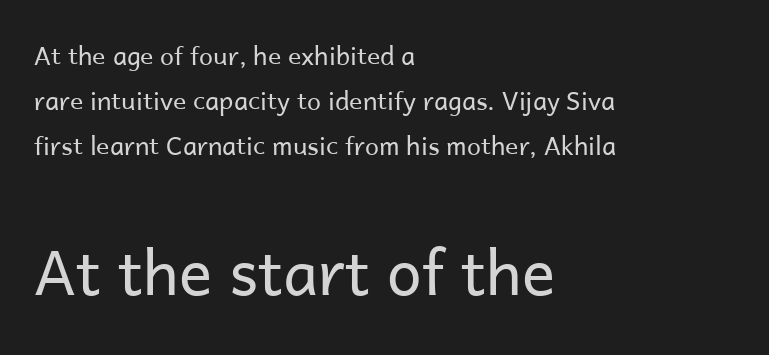
Q: Is the text bold? A: No.
Q: Is the text italic (slanted)? A: No, it is upright.
Q: Is the typeface a serif or a sans-serif typeface? A: Sans-serif.
Q: Is the text underlined? A: No.
Q: How is the paragraph aligned? A: Left-aligned.
Q: Is the spacing between letters normal or unusually wide? A: Normal.
Q: Which block of text is set in a larger size, the first (top) or the second (bottom)? A: The second (bottom) one.
Q: Width (condensed, normal, or wide)? A: Normal.
Q: Stroke contrast? A: Low.
Q: x-height? A: Medium.
Q: Monospaced? A: No.
